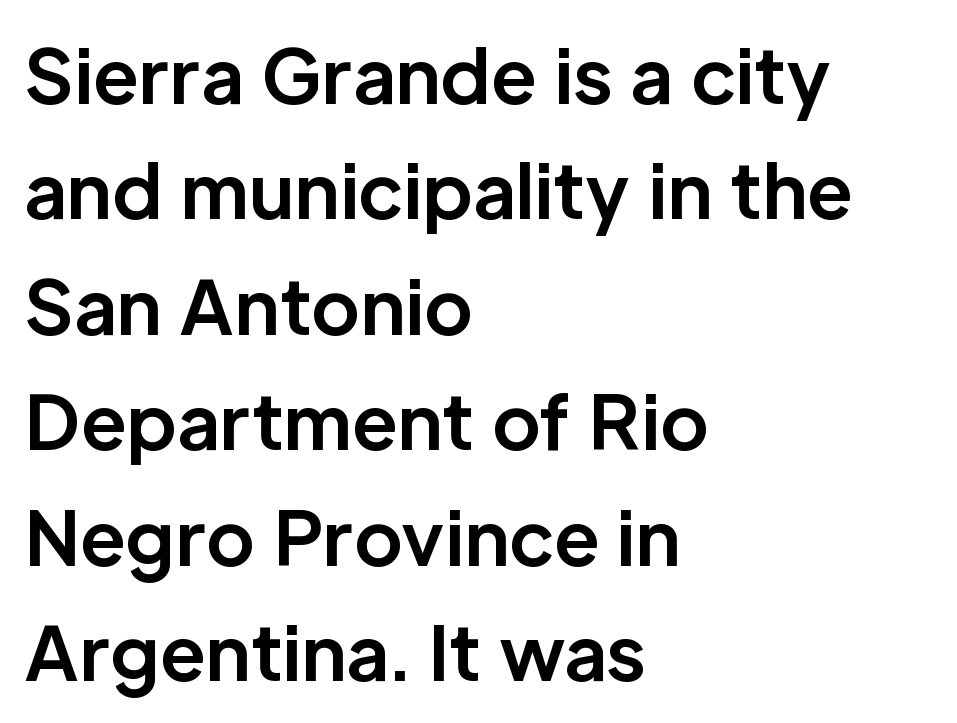
{"serif": "no", "italic": "no", "bold": "yes", "weight": "bold", "width": "normal", "stroke_contrast": "low", "x_height": "medium", "monospaced": "no", "underline": "no", "align": "left", "line_spacing": "normal", "line_spacing_ratio": 1.56, "letter_spacing": "normal", "letter_spacing_em": 0.0, "glyph_px": 74}
